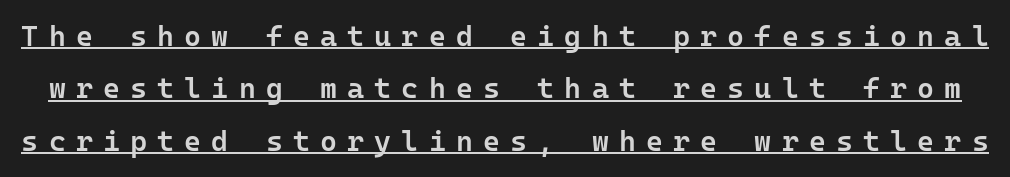
I'd call this a sans setting — the letters go barefoot. You can tell it's not italic because the verticals are truly vertical. Strokes here are thickened, but only to semibold level. A baseline rule has been typeset under these characters. There is plenty of visible air inserted between adjacent glyphs. A typesetter would call this monospace, since all characters share one set width.
